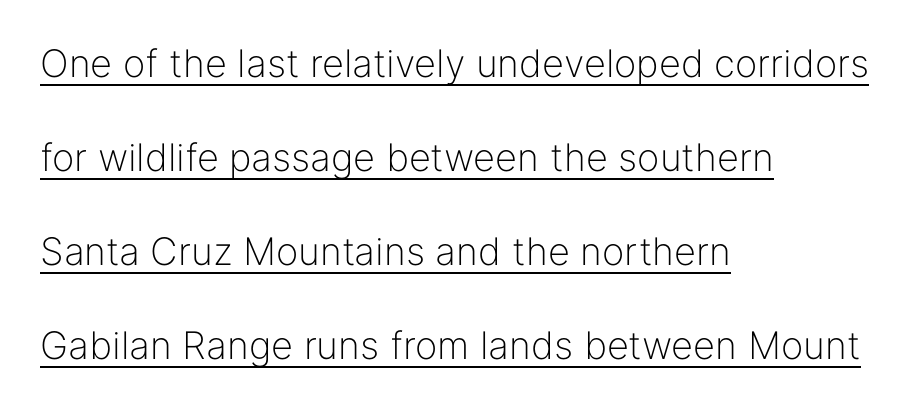
The image shows 38 px light sans-serif type, upright; set left-aligned, loose line spacing (2.47x), normal letter spacing, underlined; low stroke contrast and a medium x-height.
